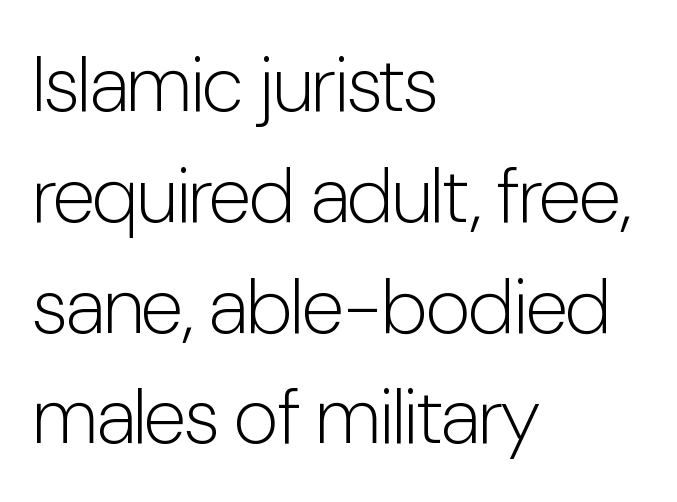
{"serif": "no", "italic": "no", "bold": "no", "weight": "light", "width": "condensed", "stroke_contrast": "low", "x_height": "medium", "monospaced": "no", "underline": "no", "align": "left", "line_spacing": "normal", "line_spacing_ratio": 1.42, "letter_spacing": "normal", "letter_spacing_em": 0.0, "glyph_px": 78}
